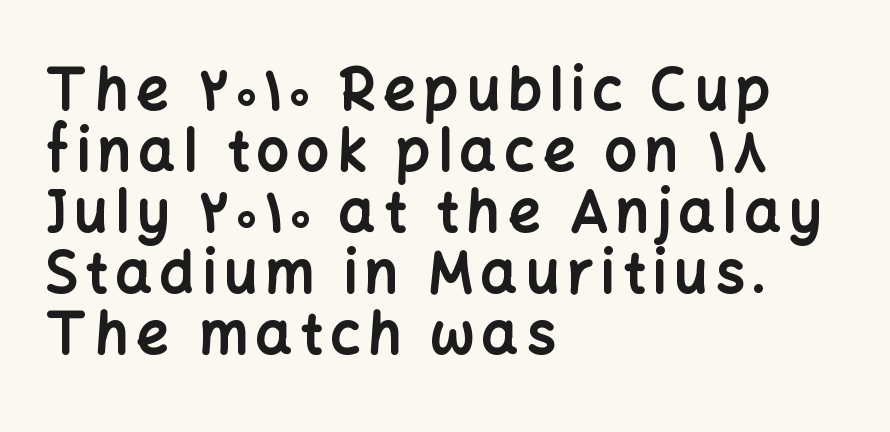
Q: Is the text bold? A: Yes.
Q: Is the text italic (slanted)? A: No, it is upright.
Q: Is the typeface a serif or a sans-serif typeface? A: Sans-serif.
Q: Is the text underlined? A: No.
Q: How is the paragraph aligned? A: Left-aligned.
Q: Is the spacing between lines tight, normal or loose? A: Tight.
Q: Width (condensed, normal, or wide)? A: Normal.
Q: Stroke contrast? A: Low.
Q: x-height? A: Medium.
Q: Monospaced? A: No.
